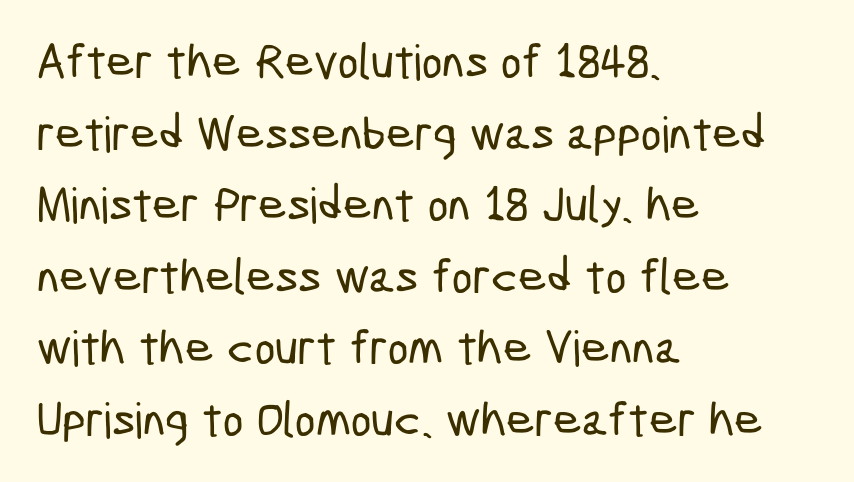
{"serif": "no", "width": "condensed", "stroke_contrast": "low", "x_height": "medium", "monospaced": "no", "underline": "no", "align": "left", "line_spacing": "normal", "line_spacing_ratio": 1.46, "letter_spacing": "normal", "letter_spacing_em": 0.0, "glyph_px": 49}
